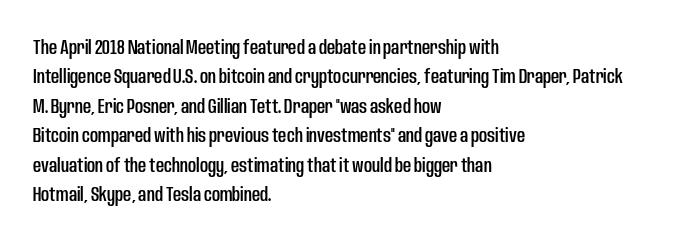
Q: Is the text italic (slanted)? A: No, it is upright.
Q: Is the text underlined? A: No.
Q: How is the paragraph aligned? A: Left-aligned.
Q: Is the spacing between letters normal or unusually wide? A: Normal.
Q: Is the spacing between lines tight, normal or loose? A: Normal.
